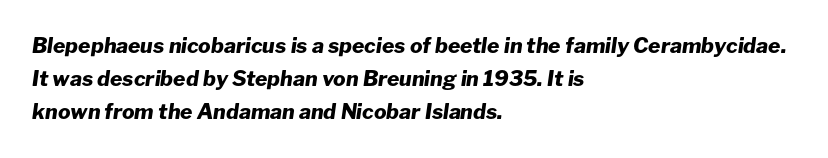
{"italic": "yes", "lean": "right", "slant_degrees": 8, "bold": "yes", "underline": "no", "align": "left", "line_spacing": "normal", "line_spacing_ratio": 1.58, "letter_spacing": "normal", "letter_spacing_em": 0.0, "glyph_px": 21}
